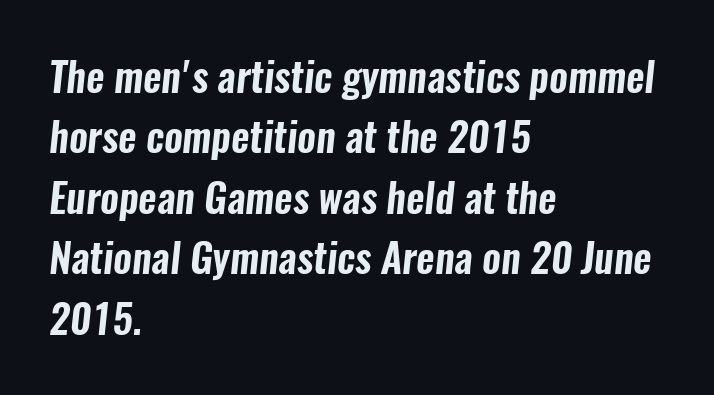
Q: Is the typeface a serif or a sans-serif typeface? A: Sans-serif.
Q: Is the text underlined? A: No.
Q: How is the paragraph aligned? A: Left-aligned.
Q: Is the spacing between letters normal or unusually wide? A: Normal.
Q: Is the spacing between lines tight, normal or loose? A: Normal.
Q: Width (condensed, normal, or wide)? A: Condensed.
Q: Stroke contrast? A: Low.
Q: x-height? A: Medium.
Q: Monospaced? A: No.
